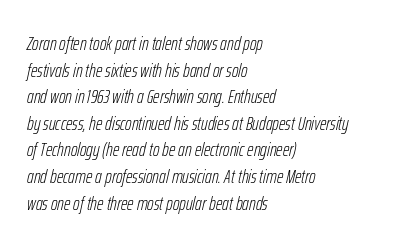
The image shows 20 px text type, italic (leaning right); set left-aligned, normal line spacing (1.33x), normal letter spacing, not underlined.
